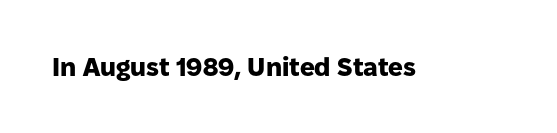
Q: Is the text bold? A: Yes.
Q: Is the text italic (slanted)? A: No, it is upright.
Q: Is the text underlined? A: No.
Q: Is the spacing between letters normal or unusually wide? A: Normal.
